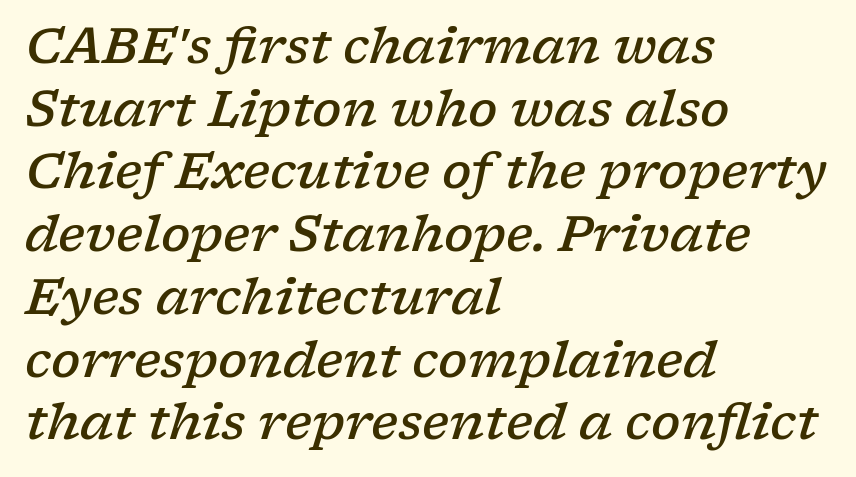
Q: Is the text bold? A: Semi-bold.
Q: Is the text italic (slanted)? A: Yes, it leans right by about 17 degrees.
Q: Is the typeface a serif or a sans-serif typeface? A: Serif.
Q: Is the text underlined? A: No.
Q: How is the paragraph aligned? A: Left-aligned.
Q: Is the spacing between letters normal or unusually wide? A: Normal.
Q: Is the spacing between lines tight, normal or loose? A: Normal.
Q: Width (condensed, normal, or wide)? A: Wide.
Q: Stroke contrast? A: Low.
Q: x-height? A: Medium.
Q: Monospaced? A: No.
